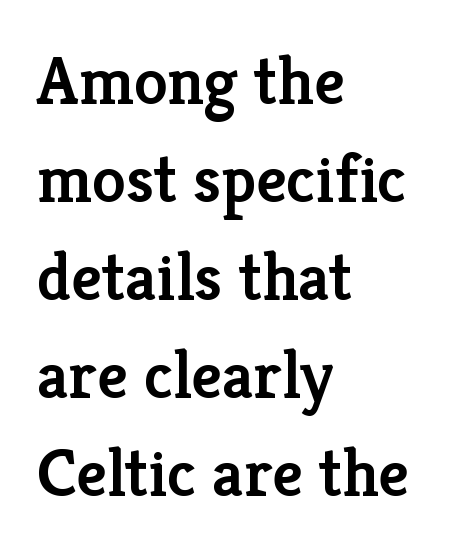
The image shows 68 px semibold serif type, upright; set left-aligned, normal line spacing (1.44x), normal letter spacing, not underlined; low stroke contrast and a medium x-height.
